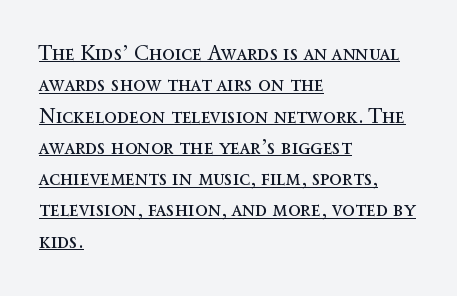
The image shows 21 px text type, upright; set left-aligned, normal line spacing (1.49x), normal letter spacing, underlined.
